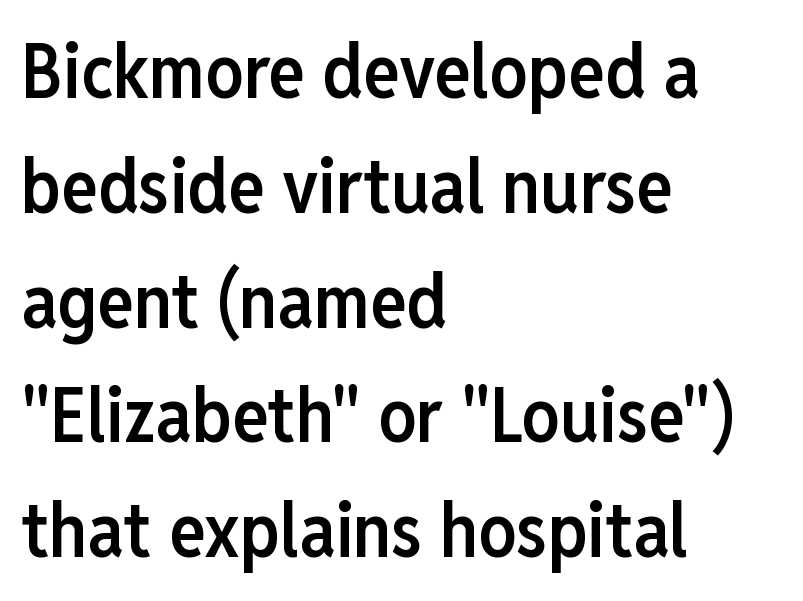
Q: Is the text bold? A: Semi-bold.
Q: Is the text italic (slanted)? A: No, it is upright.
Q: Is the typeface a serif or a sans-serif typeface? A: Sans-serif.
Q: Is the text underlined? A: No.
Q: How is the paragraph aligned? A: Left-aligned.
Q: Is the spacing between letters normal or unusually wide? A: Normal.
Q: Is the spacing between lines tight, normal or loose? A: Normal.
Q: Width (condensed, normal, or wide)? A: Condensed.
Q: Stroke contrast? A: Low.
Q: x-height? A: Medium.
Q: Monospaced? A: No.
